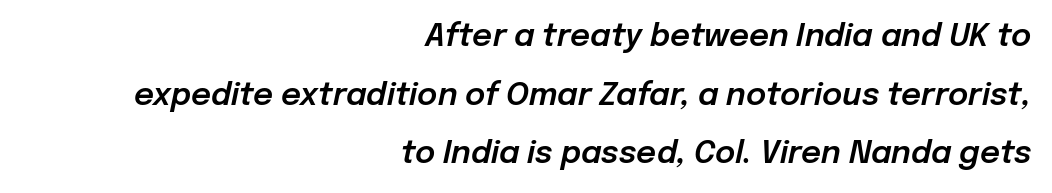
{"italic": "yes", "lean": "right", "slant_degrees": 12, "width": "normal", "stroke_contrast": "low", "x_height": "medium", "monospaced": "no", "underline": "no", "align": "right", "line_spacing_ratio": 1.89, "letter_spacing": "normal", "letter_spacing_em": 0.0, "glyph_px": 31}
